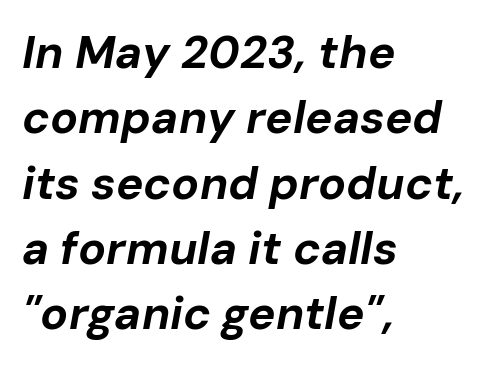
The rows are spaced the way most documents space them. Any mark beneath the type? The region is blank. Standard letterfit; no display-style spreading of the glyphs. The face used here has the dense, thick strokes of a bold.
